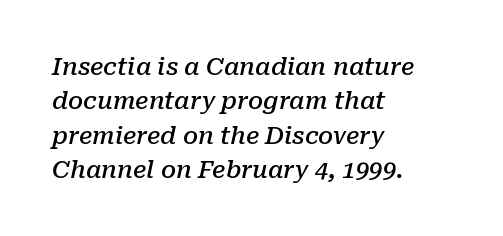
The image shows 24 px text type, italic (leaning right); set left-aligned, normal line spacing (1.43x), normal letter spacing, not underlined.
